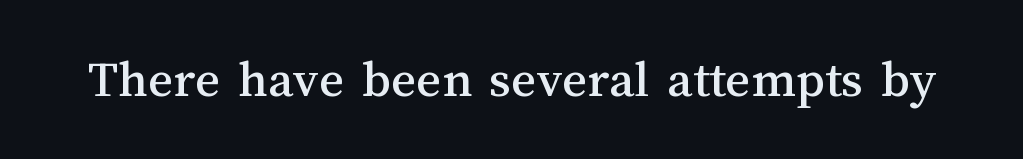
These lines are rendered in a variable-pitch font. The type is set solid horizontally, with unmodified tracking. This rendering features lettering with no underline. Is there any slant? The stems are plumb.
